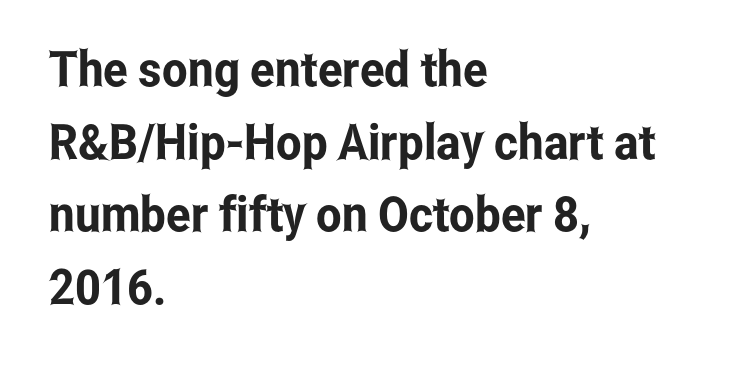
The image shows 49 px condensed sans-serif type, upright; set left-aligned, normal line spacing (1.48x), normal letter spacing, not underlined; low stroke contrast and a medium x-height.
